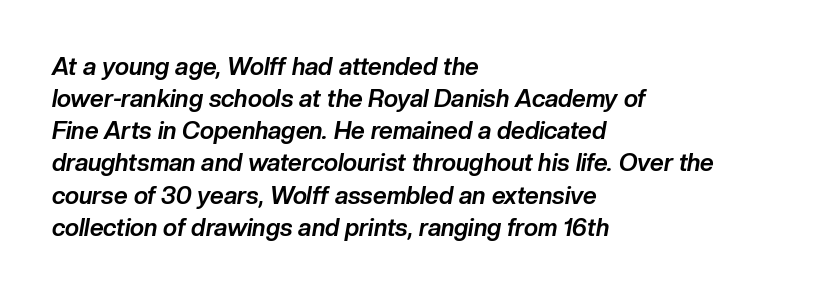
{"italic": "yes", "lean": "right", "slant_degrees": 10, "bold": "yes", "underline": "no", "align": "left", "line_spacing": "normal", "line_spacing_ratio": 1.34, "letter_spacing": "normal", "letter_spacing_em": 0.0, "glyph_px": 24}
